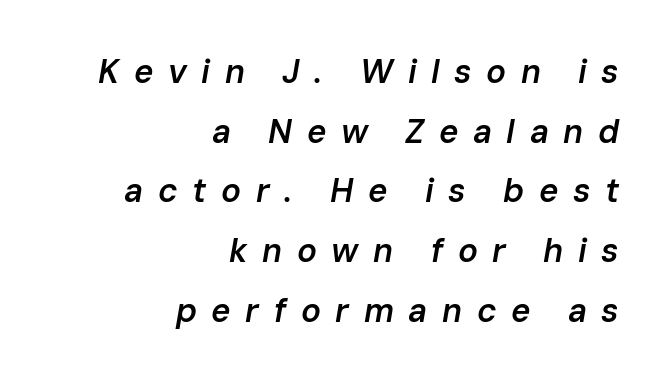
The passage shown is semibold, sitting just below true bold. A typesetter would mark this as italic. Just letters on the line, the space beneath them empty. You could only call the tracking loose — the letters float apart.
